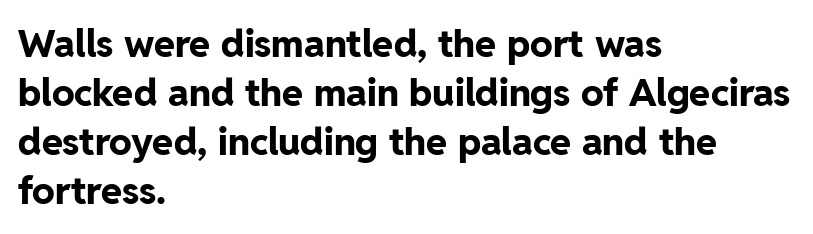
Q: Is the text bold? A: Yes.
Q: Is the text italic (slanted)? A: No, it is upright.
Q: Is the typeface a serif or a sans-serif typeface? A: Sans-serif.
Q: Is the text underlined? A: No.
Q: How is the paragraph aligned? A: Left-aligned.
Q: Is the spacing between letters normal or unusually wide? A: Normal.
Q: Is the spacing between lines tight, normal or loose? A: Normal.
Q: Width (condensed, normal, or wide)? A: Normal.
Q: Stroke contrast? A: Low.
Q: x-height? A: Medium.
Q: Monospaced? A: No.
